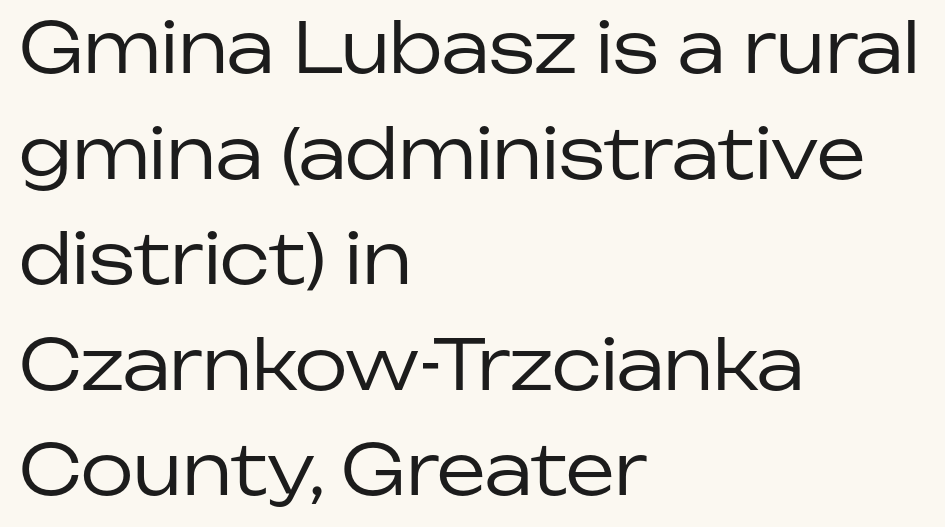
Is this a fixed-width face? No — the glyphs have proportional, varying widths. The gaps between neighbouring characters are ordinary and unremarkable. If you drew a line through each stem, it would be perfectly vertical. Counters stay open thanks to moderate or lighter strokes. Horizontally, the lines are justified to the leading edge only.
